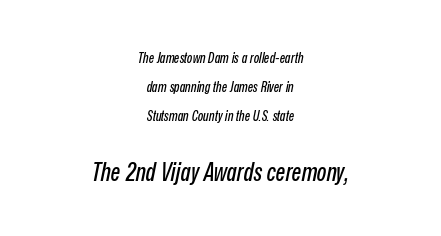
The image shows 25 px text type, italic (leaning right); set centered, loose line spacing (2.06x), normal letter spacing, not underlined; the second (bottom) block is 1.79x larger.
